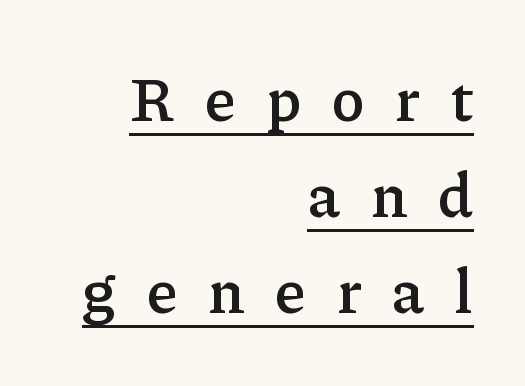
Q: Is the text bold? A: Semi-bold.
Q: Is the text italic (slanted)? A: No, it is upright.
Q: Is the typeface a serif or a sans-serif typeface? A: Serif.
Q: Is the text underlined? A: Yes.
Q: How is the paragraph aligned? A: Right-aligned.
Q: Is the spacing between letters normal or unusually wide? A: Unusually wide.
Q: Is the spacing between lines tight, normal or loose? A: Normal.
Q: Width (condensed, normal, or wide)? A: Normal.
Q: Stroke contrast? A: Low.
Q: x-height? A: Medium.
Q: Monospaced? A: No.
